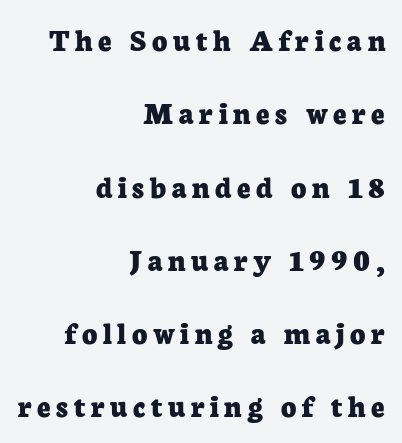
{"serif": "yes", "italic": "no", "bold": "yes", "weight": "bold", "width": "normal", "stroke_contrast": "low", "x_height": "medium", "monospaced": "no", "underline": "no", "align": "right", "line_spacing": "loose", "line_spacing_ratio": 2.22, "glyph_px": 33}
